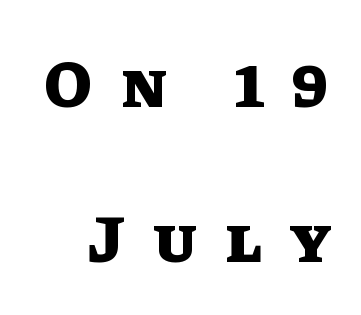
The image shows 67 px heavy type, upright; set loose line spacing (2.31x), unusually wide letter spacing (+0.44 em), not underlined; low stroke contrast and a large x-height.
